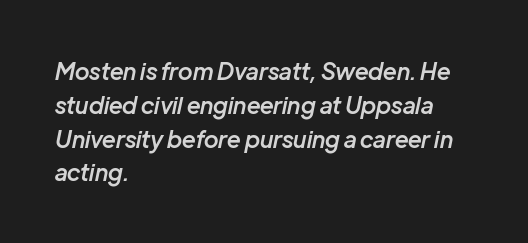
The baseline area is clear. The letters sit at their default tracking, neither squeezed nor spread. Italic: yes, the glyphs are oblique. The paragraph shown leans on its left margin.
